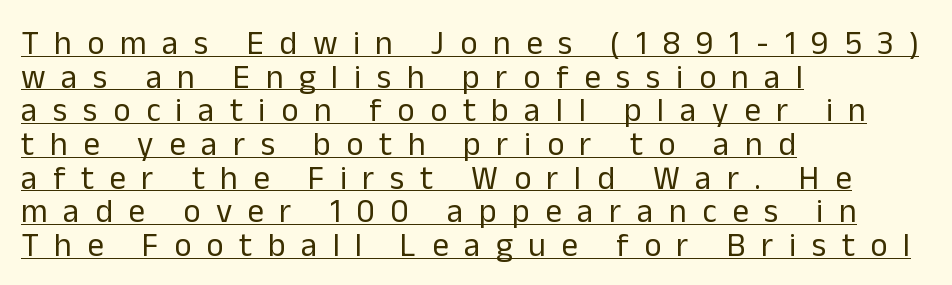
The image shows 33 px regular-weight sans-serif type, upright; set left-aligned, tight line spacing (1.02x), unusually wide letter spacing (+0.47 em), underlined; low stroke contrast and a medium x-height.
